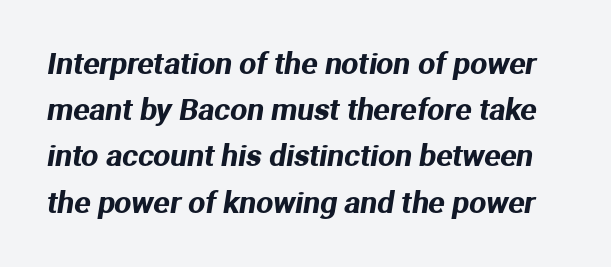
The image shows 30 px sans-serif type; set normal line spacing (1.54x), normal letter spacing, not underlined; medium stroke contrast and a medium x-height.
